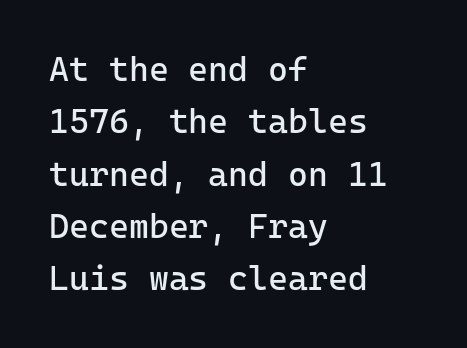
The image shows 34 px regular-weight sans-serif type, upright, monospaced; set left-aligned, normal line spacing (1.54x), normal letter spacing, not underlined; low stroke contrast and a medium x-height.
